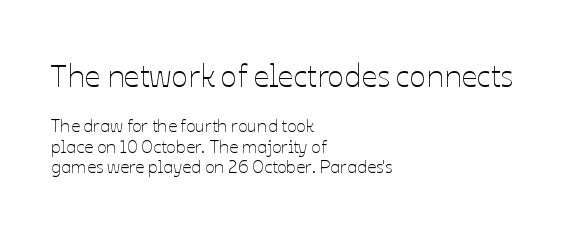
Q: Is the text bold? A: No.
Q: Is the text italic (slanted)? A: No, it is upright.
Q: Is the text underlined? A: No.
Q: How is the paragraph aligned? A: Left-aligned.
Q: Is the spacing between letters normal or unusually wide? A: Normal.
Q: Is the spacing between lines tight, normal or loose? A: Tight.
Q: Which block of text is set in a larger size, the first (top) or the second (bottom)? A: The first (top) one.
Q: Width (condensed, normal, or wide)? A: Normal.
Q: Stroke contrast? A: Low.
Q: x-height? A: Medium.
Q: Monospaced? A: No.
